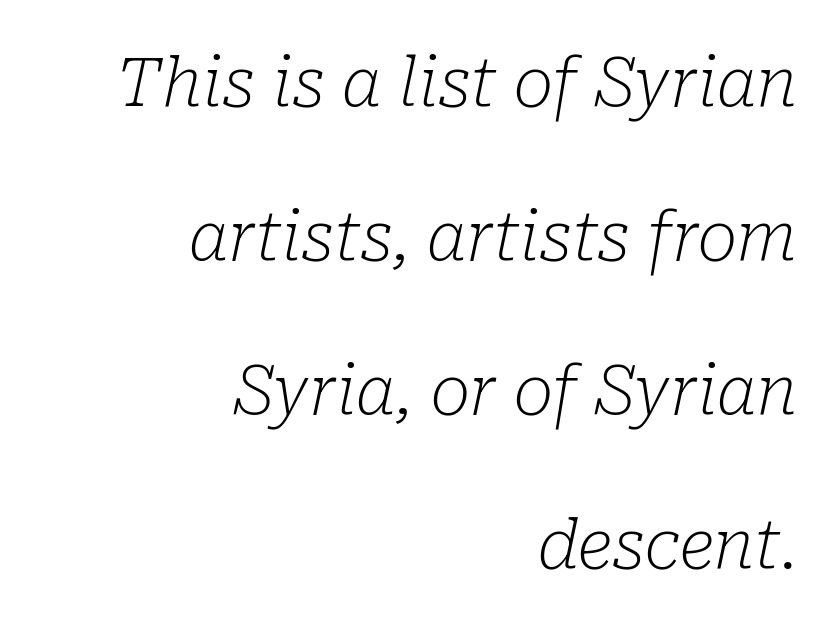
Standard letterfit; no display-style spreading of the glyphs. Italic: yes, the glyphs are oblique. The typesetter chose a ragged-left arrangement here. Beneath every word, the page is bare. The vertical gap from one line to the next is large.
